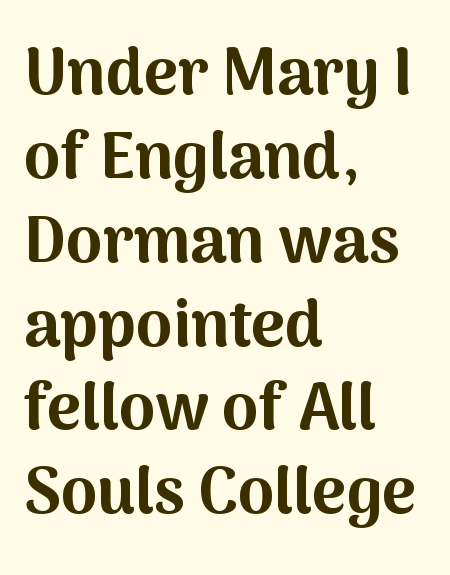
A bare baseline throughout the passage. When letters stand straight like this, we call the style roman or upright. The rows are spaced the way most documents space them. The ragged edge is on the right, which tells us the setting is flush left. Set as a true bold cut, around the 700 mark. Default kerning and tracking; the words read as compact shapes.
